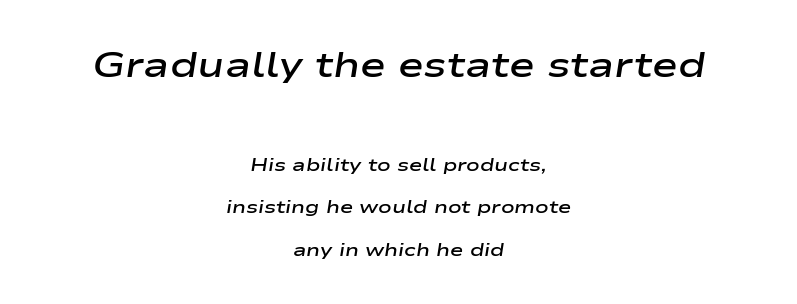
{"italic": "yes", "lean": "right", "slant_degrees": 9, "bold": "semi", "weight": "semibold", "width": "wide", "stroke_contrast": "low", "x_height": "medium", "monospaced": "no", "underline": "no", "align": "center", "line_spacing": "loose", "line_spacing_ratio": 2.36, "letter_spacing": "normal", "letter_spacing_em": 0.0, "larger_block": "first", "size_ratio": 1.94, "glyph_px": 35}
